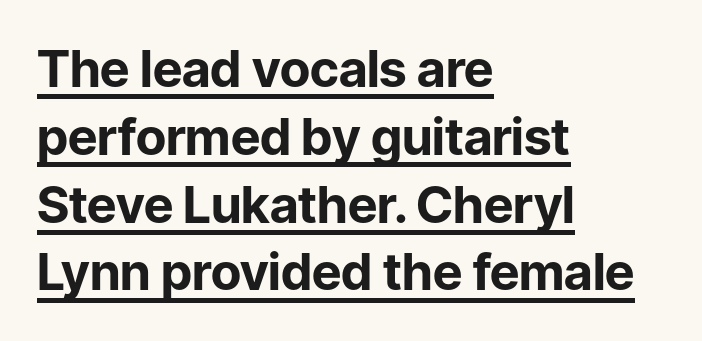
{"serif": "no", "italic": "no", "bold": "yes", "weight": "bold", "width": "normal", "stroke_contrast": "low", "x_height": "medium", "monospaced": "no", "underline": "yes", "align": "left", "line_spacing": "normal", "line_spacing_ratio": 1.33, "letter_spacing": "normal", "letter_spacing_em": 0.0, "glyph_px": 51}
